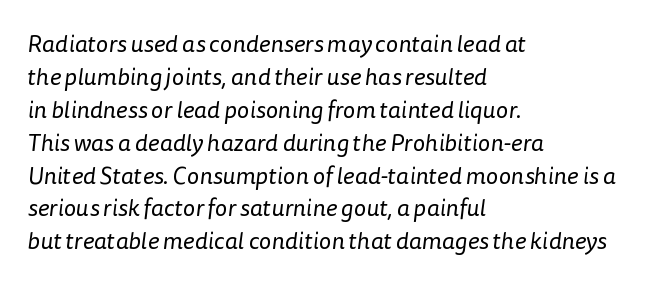
The image shows 24 px text type; set left-aligned, normal line spacing (1.37x), normal letter spacing, not underlined.
